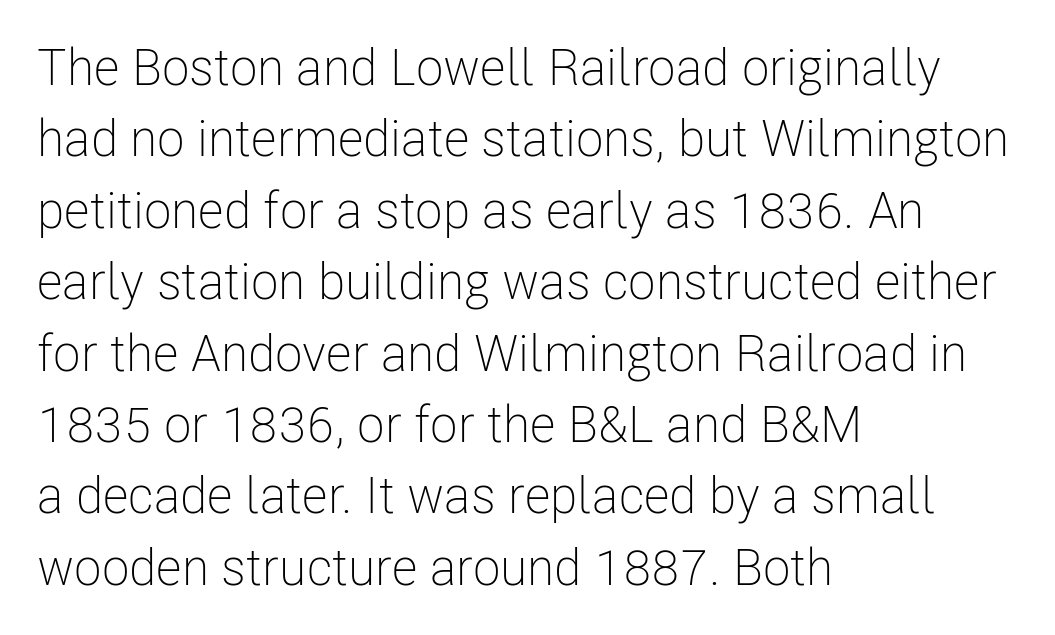
Q: Is the text bold? A: No.
Q: Is the text italic (slanted)? A: No, it is upright.
Q: Is the typeface a serif or a sans-serif typeface? A: Sans-serif.
Q: Is the text underlined? A: No.
Q: How is the paragraph aligned? A: Left-aligned.
Q: Is the spacing between letters normal or unusually wide? A: Normal.
Q: Is the spacing between lines tight, normal or loose? A: Normal.
Q: Width (condensed, normal, or wide)? A: Condensed.
Q: Stroke contrast? A: Low.
Q: x-height? A: Medium.
Q: Monospaced? A: No.
